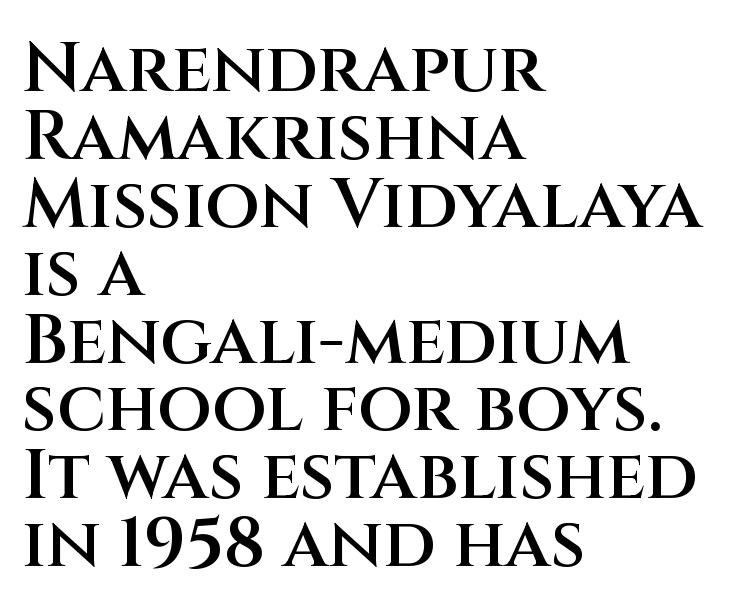
The image shows 70 px semibold sans-serif type, upright; set left-aligned, tight line spacing (0.97x), normal letter spacing, not underlined; medium stroke contrast and a large x-height.
